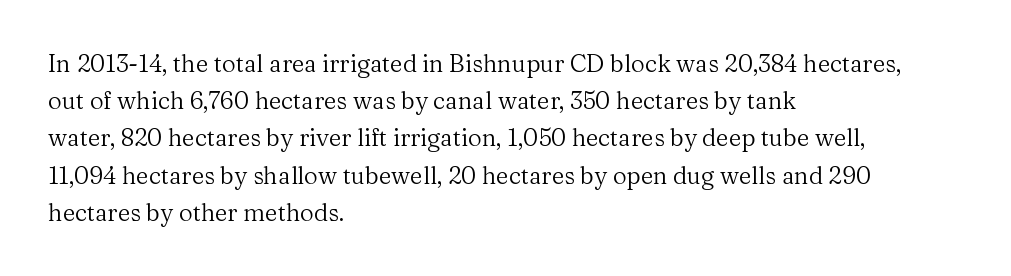
The image shows 24 px text type, upright; set left-aligned, normal line spacing (1.55x), normal letter spacing, not underlined.
